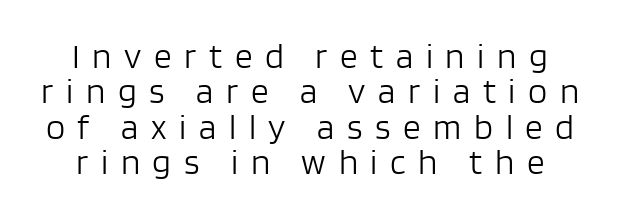
Q: Is the text bold? A: No.
Q: Is the text italic (slanted)? A: No, it is upright.
Q: Is the typeface a serif or a sans-serif typeface? A: Sans-serif.
Q: Is the text underlined? A: No.
Q: Is the spacing between letters normal or unusually wide? A: Unusually wide.
Q: Is the spacing between lines tight, normal or loose? A: Tight.
Q: Width (condensed, normal, or wide)? A: Normal.
Q: Stroke contrast? A: Low.
Q: x-height? A: Large.
Q: Monospaced? A: No.
